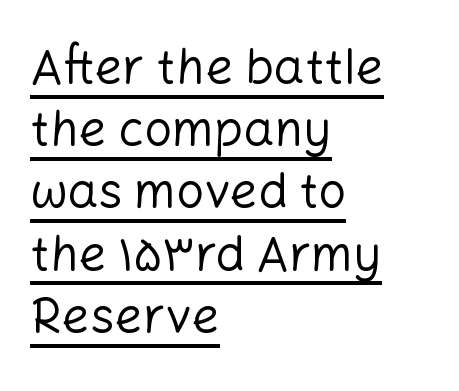
Compared with a typical body face, this is equally light or lighter still. A typesetter would call this leading conventional body-copy spacing. Is this a fixed-width face? No — the glyphs have proportional, varying widths. The horizontal fit of the characters is conventional and even. Examine the stroke ends and you'll find no serifs. Underlined type.
